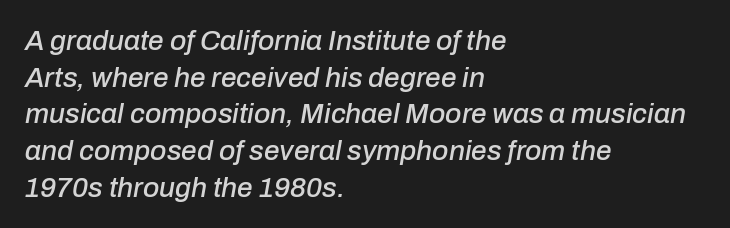
{"italic": "yes", "lean": "right", "slant_degrees": 10, "width": "normal", "stroke_contrast": "low", "x_height": "medium", "monospaced": "no", "underline": "no", "align": "left", "line_spacing": "normal", "line_spacing_ratio": 1.31, "letter_spacing": "normal", "letter_spacing_em": 0.0, "glyph_px": 28}
